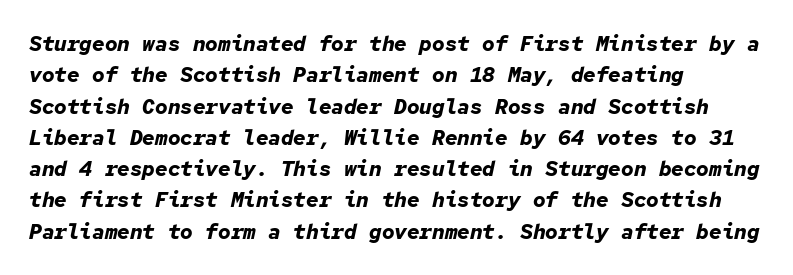
The image shows 21 px bold type, italic (leaning right); set left-aligned, normal line spacing (1.49x), normal letter spacing, not underlined.
